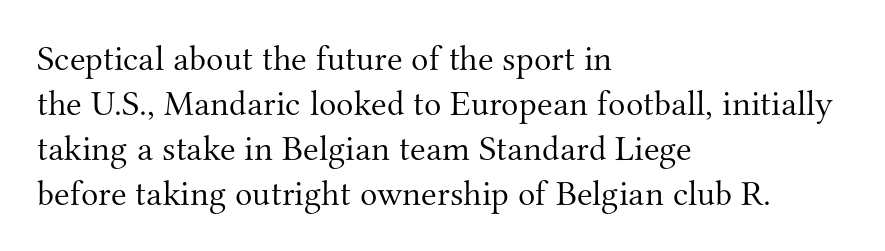
The text block is weighted toward the left margin, trailing off unevenly rightward. The space directly below the letters is spotless. The font's upright variant was chosen for this text. Spacing verdict: proportional, widths tailored to each character. The space between consecutive lines is moderate. Bold? No — there's no thickening of the strokes.
